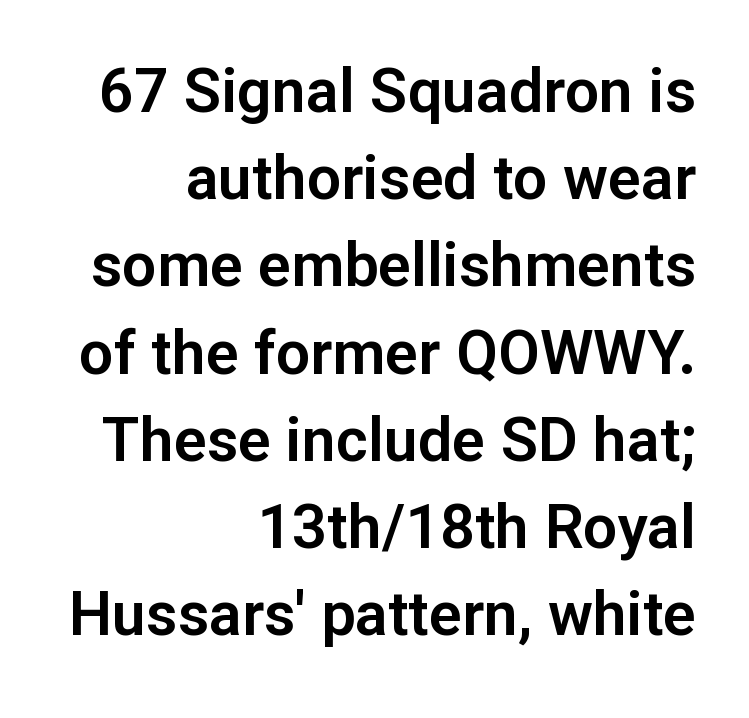
Check under the words: just untouched page. Each letter keeps its own natural width here, so spacing adapts to shape. Notice how descenders clear the ascenders below comfortably — that's standard leading. Regarding serifs, this sample does without them. Layout note: lines flush right. A typesetter would call this zero additional tracking.
